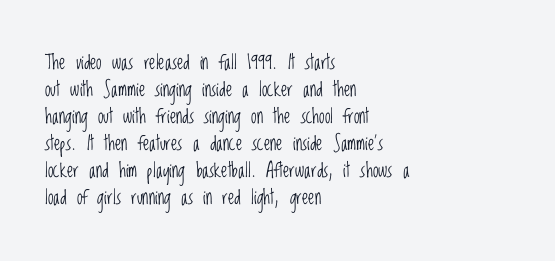
The image shows 20 px text type, upright; set left-aligned, normal line spacing (1.35x), normal letter spacing, not underlined.
